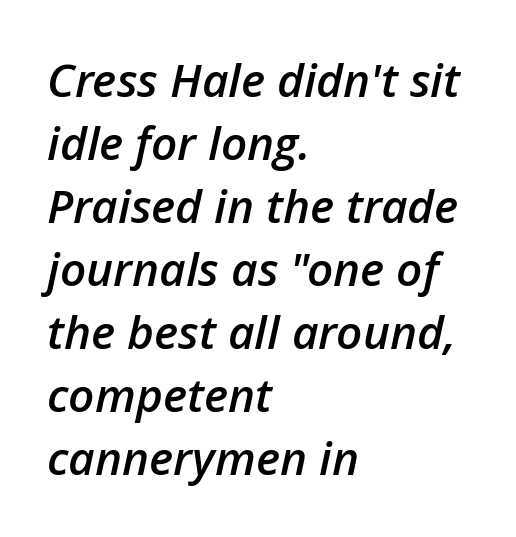
The face used here is proportionally spaced, like ordinary book or web type. The leading is moderate, giving the passage an even texture. Honestly, there is no underline to notice here at all. Look at the stroke-to-counter ratio: somewhat heavy, a semibold. Inter-character spacing is left at the font's built-in metrics.
